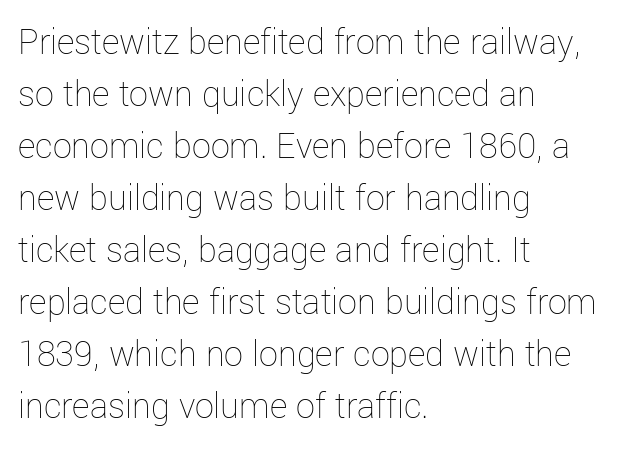
Nothing unusual about the tracking: characters are spaced as the font intends. Do the letters lean? They stand straight. This sample is left-justified, so line endings fall wherever the words run out. The passage shown is not underscored anywhere.
